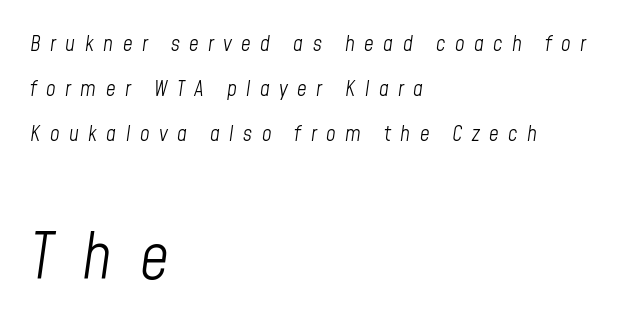
{"italic": "yes", "lean": "right", "slant_degrees": 8, "bold": "no", "weight": "light", "width": "condensed", "stroke_contrast": "low", "x_height": "medium", "monospaced": "no", "underline": "no", "align": "left", "line_spacing": "loose", "line_spacing_ratio": 2.15, "letter_spacing": "wide", "letter_spacing_em": 0.45, "larger_block": "second", "size_ratio": 3.0, "glyph_px": 63}
